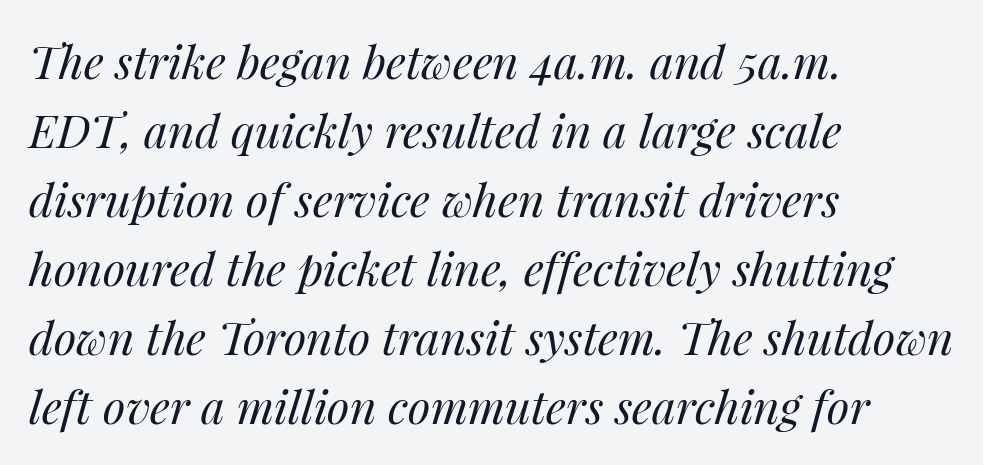
{"italic": "yes", "lean": "right", "slant_degrees": 14, "bold": "no", "weight": "regular", "width": "normal", "stroke_contrast": "medium", "x_height": "medium", "monospaced": "no", "underline": "no", "align": "left", "line_spacing": "normal", "line_spacing_ratio": 1.5, "letter_spacing": "normal", "letter_spacing_em": 0.0, "glyph_px": 46}
